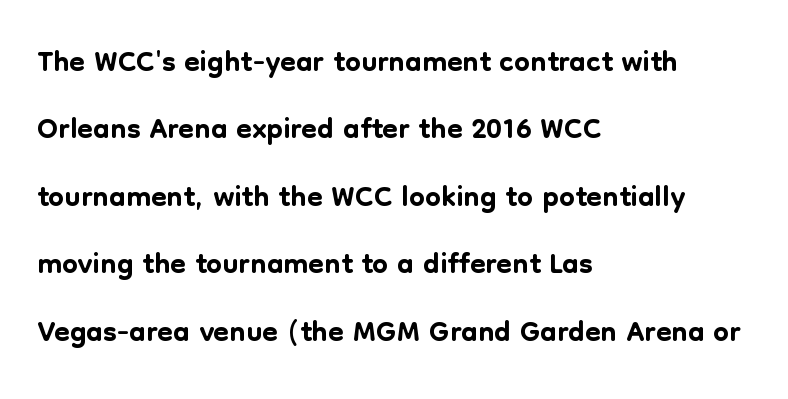
The image shows 45 px sans-serif type, upright; set left-aligned, normal line spacing (1.5x), normal letter spacing, not underlined; low stroke contrast and a medium x-height.
